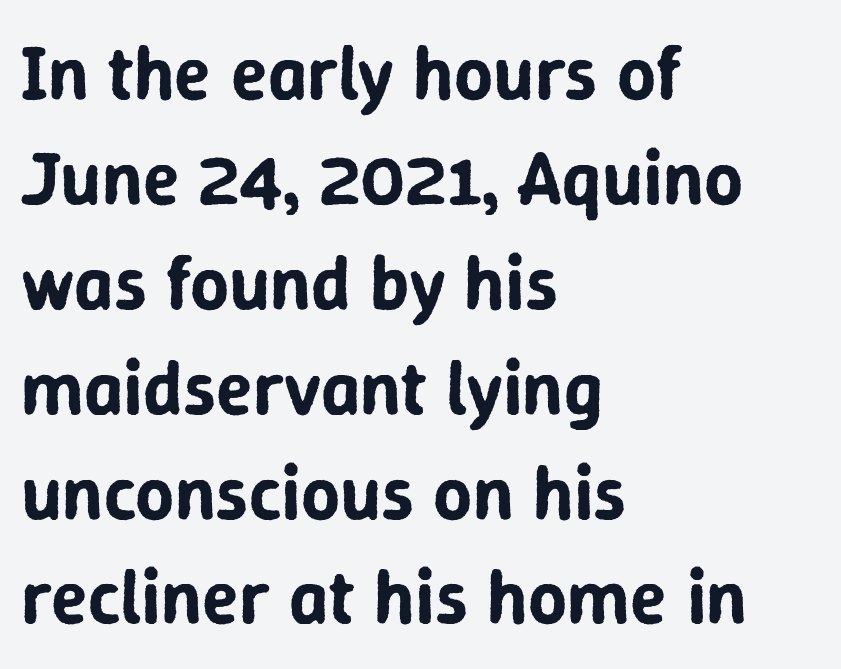
Q: Is the text italic (slanted)? A: No, it is upright.
Q: Is the typeface a serif or a sans-serif typeface? A: Sans-serif.
Q: Is the text underlined? A: No.
Q: How is the paragraph aligned? A: Left-aligned.
Q: Is the spacing between letters normal or unusually wide? A: Normal.
Q: Is the spacing between lines tight, normal or loose? A: Normal.
Q: Width (condensed, normal, or wide)? A: Normal.
Q: Stroke contrast? A: Low.
Q: x-height? A: Medium.
Q: Monospaced? A: No.
